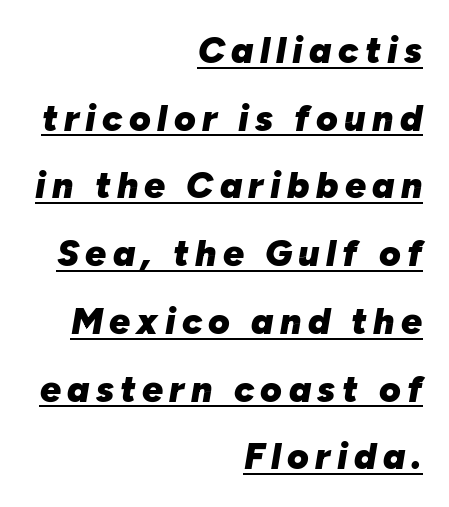
{"italic": "yes", "lean": "right", "slant_degrees": 10, "bold": "yes", "weight": "heavy", "width": "normal", "stroke_contrast": "low", "x_height": "medium", "monospaced": "no", "underline": "yes", "align": "right", "line_spacing_ratio": 1.83, "glyph_px": 37}
